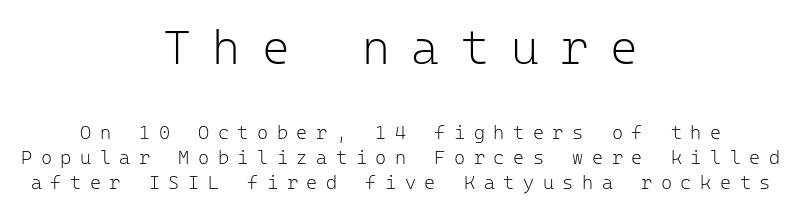
Is there much room between lines? A standard amount, neither cramped nor airy. A typesetter would label this face a sans. No chunkiness to these letters — they're not bold. Tracking value appears strongly positive — letters spread wide.
